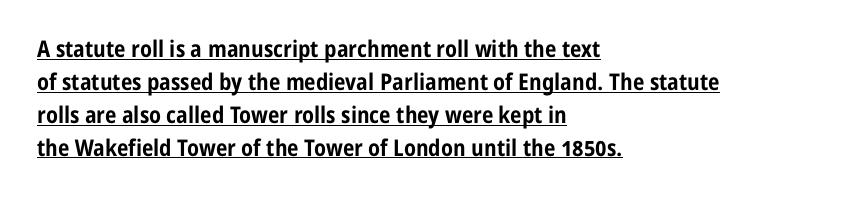
Q: Is the text bold? A: Yes.
Q: Is the text italic (slanted)? A: No, it is upright.
Q: Is the text underlined? A: Yes.
Q: How is the paragraph aligned? A: Left-aligned.
Q: Is the spacing between letters normal or unusually wide? A: Normal.
Q: Is the spacing between lines tight, normal or loose? A: Normal.
